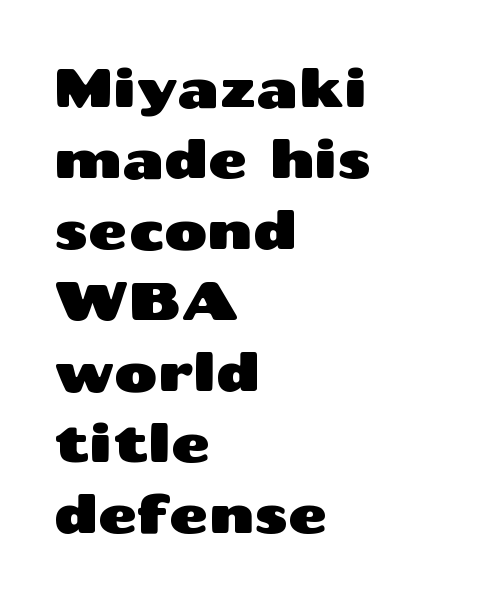
{"serif": "no", "italic": "no", "width": "wide", "stroke_contrast": "medium", "x_height": "medium", "monospaced": "no", "underline": "no", "align": "left", "line_spacing": "normal", "line_spacing_ratio": 1.34, "letter_spacing": "normal", "letter_spacing_em": 0.0, "glyph_px": 53}
